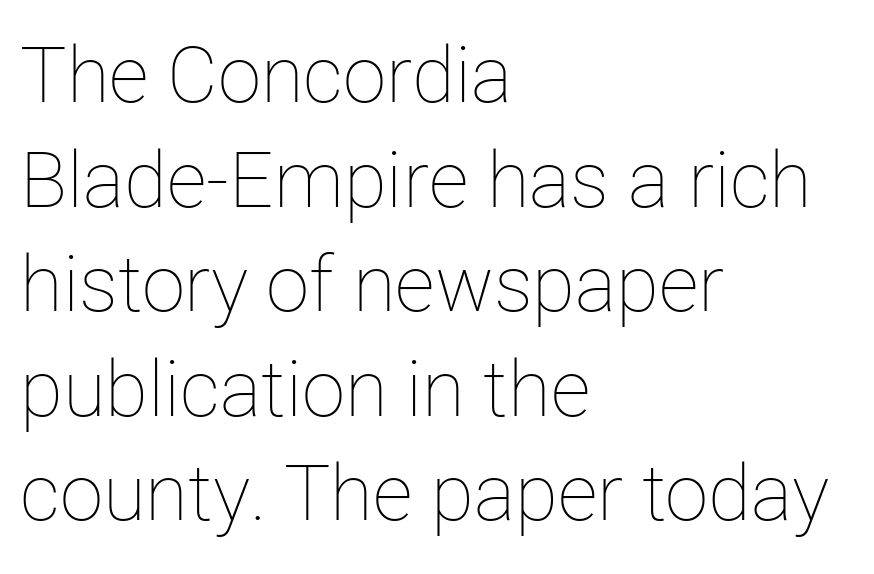
Students, observe: this is what conventionally led text looks like. Posture: vertical. Note the varied advance widths — an 'i' is clearly narrower than an 'm'. One-word summary of the alignment: left.
